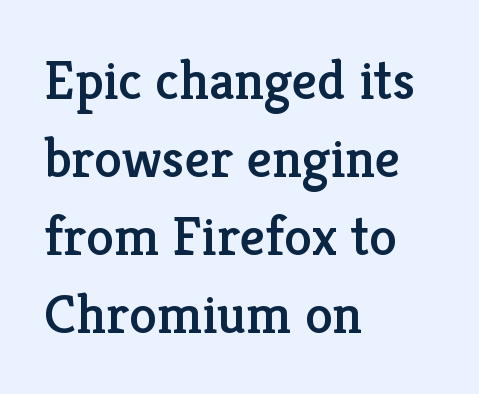
Q: Is the text italic (slanted)? A: No, it is upright.
Q: Is the typeface a serif or a sans-serif typeface? A: Serif.
Q: Is the text underlined? A: No.
Q: How is the paragraph aligned? A: Left-aligned.
Q: Is the spacing between letters normal or unusually wide? A: Normal.
Q: Is the spacing between lines tight, normal or loose? A: Normal.
Q: Width (condensed, normal, or wide)? A: Normal.
Q: Stroke contrast? A: Low.
Q: x-height? A: Medium.
Q: Monospaced? A: No.
